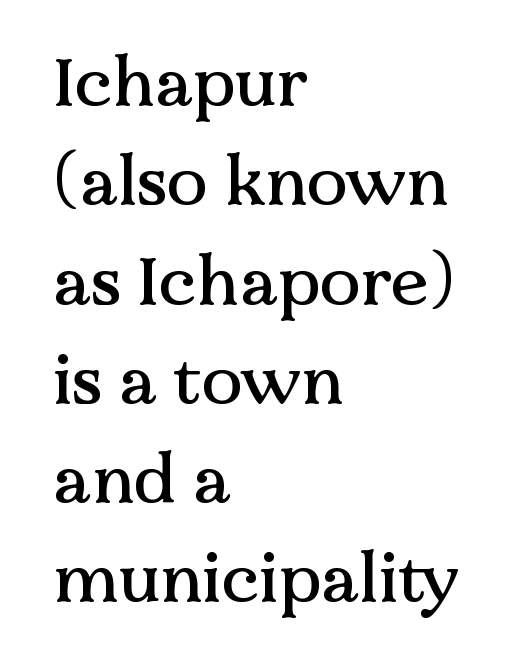
Each line starts at the same left margin while the right side varies. Looks like regular typesetting: each glyph gets only the width it needs. You could call the tracking neutral — neither tight nor loose. What's the leading like? Ordinary, nothing unusual.
